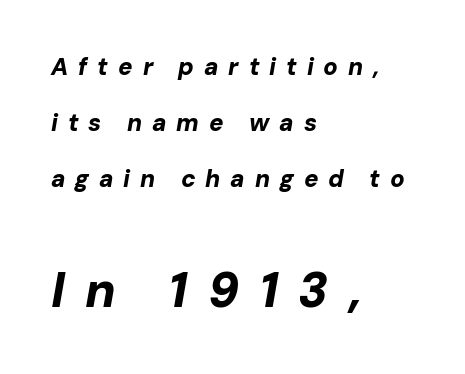
Q: Is the text bold? A: Yes.
Q: Is the text italic (slanted)? A: Yes, it leans right by about 10 degrees.
Q: Is the text underlined? A: No.
Q: How is the paragraph aligned? A: Left-aligned.
Q: Is the spacing between letters normal or unusually wide? A: Unusually wide.
Q: Is the spacing between lines tight, normal or loose? A: Loose.
Q: Which block of text is set in a larger size, the first (top) or the second (bottom)? A: The second (bottom) one.
Q: Width (condensed, normal, or wide)? A: Normal.
Q: Stroke contrast? A: Low.
Q: x-height? A: Medium.
Q: Monospaced? A: No.
